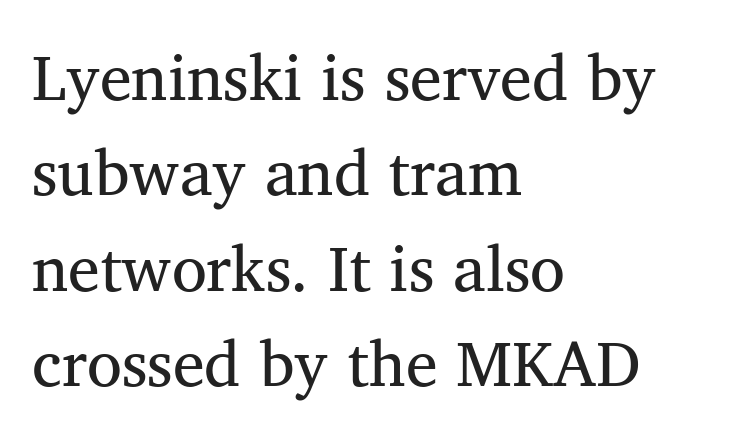
Q: Is the text bold? A: No.
Q: Is the text italic (slanted)? A: No, it is upright.
Q: Is the typeface a serif or a sans-serif typeface? A: Serif.
Q: Is the text underlined? A: No.
Q: How is the paragraph aligned? A: Left-aligned.
Q: Is the spacing between letters normal or unusually wide? A: Normal.
Q: Is the spacing between lines tight, normal or loose? A: Normal.
Q: Width (condensed, normal, or wide)? A: Normal.
Q: Stroke contrast? A: Medium.
Q: x-height? A: Medium.
Q: Monospaced? A: No.
